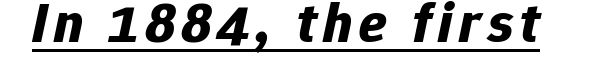
In terms of weight, the rendering is a true, heavy bold. Notice how the stems are inclined rather than vertical — that's the hallmark of italics. Like a heading marked for emphasis, these lines bear an underscore. The passage shown is typed in a proportional face where columns would drift.
